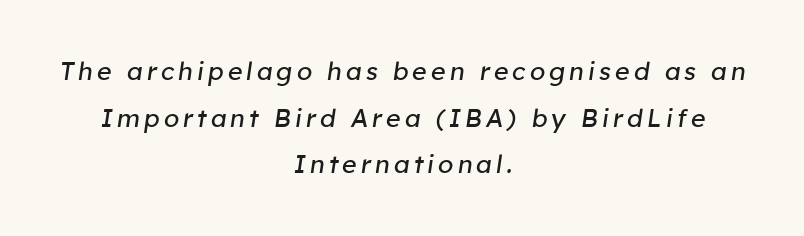
{"italic": "yes", "lean": "right", "slant_degrees": 8, "bold": "no", "underline": "no", "align": "center", "line_spacing_ratio": 1.87, "glyph_px": 25}
